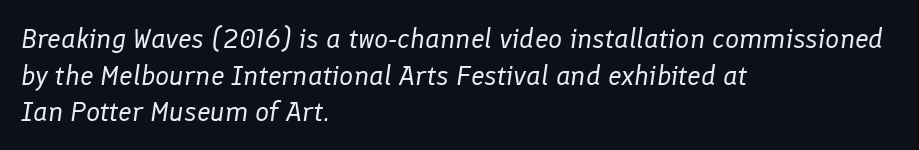
Do the characters align in a grid? No, the font is proportional. Heaviness? Minimal to ordinary, like unemphasized prose. In terms of letterspacing, this is plain default setting. Layout note: lines flush left. Each row of text sits above clean, open space.
